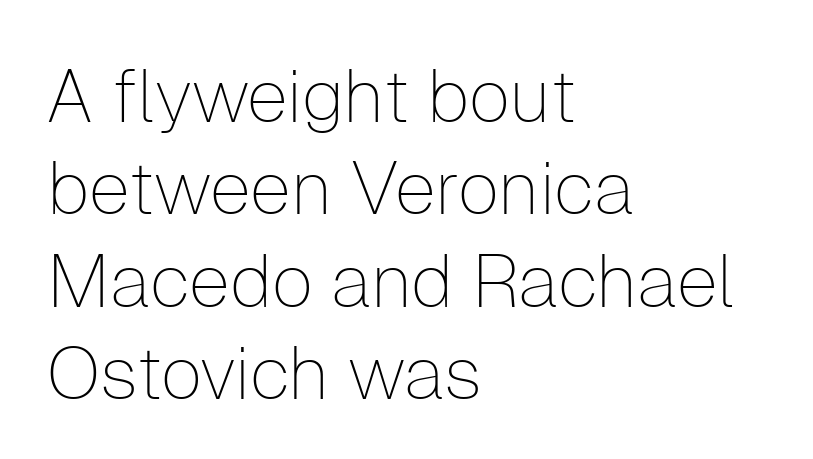
Q: Is the text bold? A: No.
Q: Is the text italic (slanted)? A: No, it is upright.
Q: Is the typeface a serif or a sans-serif typeface? A: Sans-serif.
Q: Is the text underlined? A: No.
Q: How is the paragraph aligned? A: Left-aligned.
Q: Is the spacing between letters normal or unusually wide? A: Normal.
Q: Is the spacing between lines tight, normal or loose? A: Normal.
Q: Width (condensed, normal, or wide)? A: Normal.
Q: Stroke contrast? A: Low.
Q: x-height? A: Medium.
Q: Monospaced? A: No.
